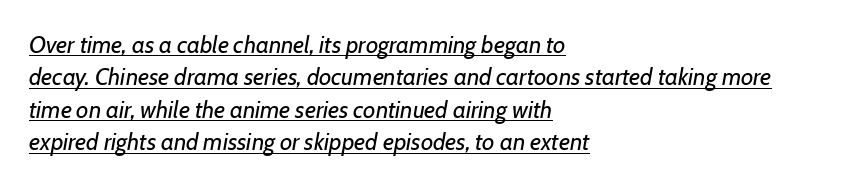
Designer's note — italics engaged. Standard letterfit; no display-style spreading of the glyphs. A quiet, ordinary-to-light weight characterises the typeface. Normally led — the rows are evenly, conventionally spaced. Alignment: flush left.
